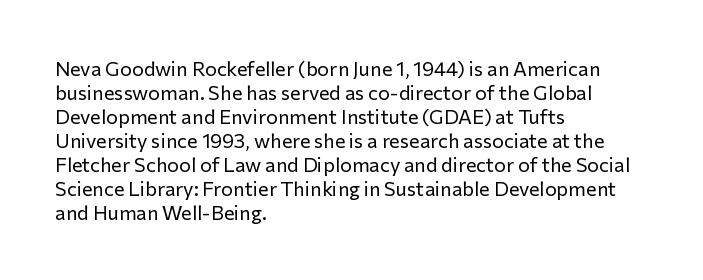
{"italic": "no", "bold": "no", "underline": "no", "align": "left", "line_spacing_ratio": 1.2, "letter_spacing": "normal", "letter_spacing_em": 0.0, "glyph_px": 20}
